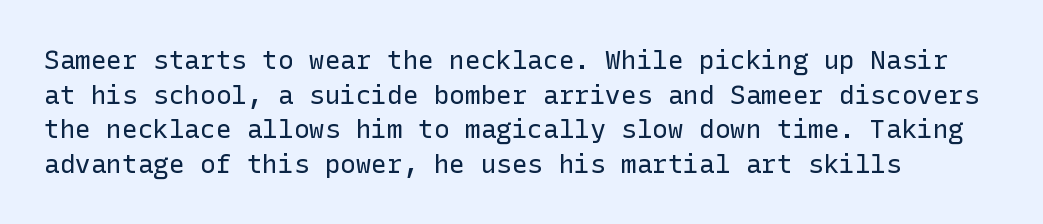
The image shows 26 px text type, upright; set left-aligned, normal line spacing (1.33x), normal letter spacing, not underlined.
